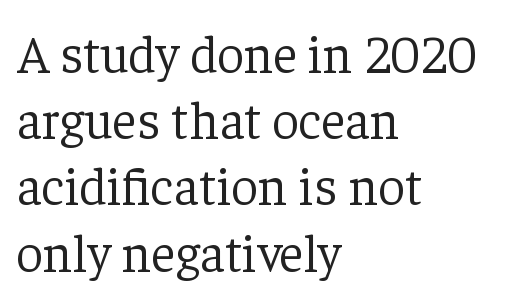
{"serif": "yes", "italic": "no", "bold": "no", "weight": "light", "width": "normal", "stroke_contrast": "low", "x_height": "medium", "monospaced": "no", "underline": "no", "align": "left", "line_spacing": "normal", "line_spacing_ratio": 1.25, "letter_spacing": "normal", "letter_spacing_em": 0.0, "glyph_px": 53}
